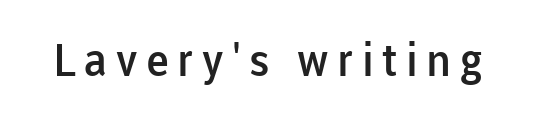
The image shows 45 px semibold sans-serif type, upright; set not underlined; low stroke contrast and a medium x-height.
